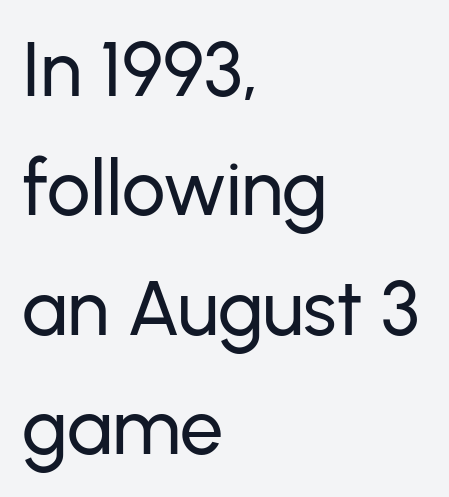
Proportional: the letters do not fall into vertical columns. The lines in this sample share a left origin and differ only in where they stop. A typesetter would label this face a sans. Look at the tracking — it's just the regular setting, nothing added. Underlining? Definitely not there. The vertical gap from one line to the next is medium.
